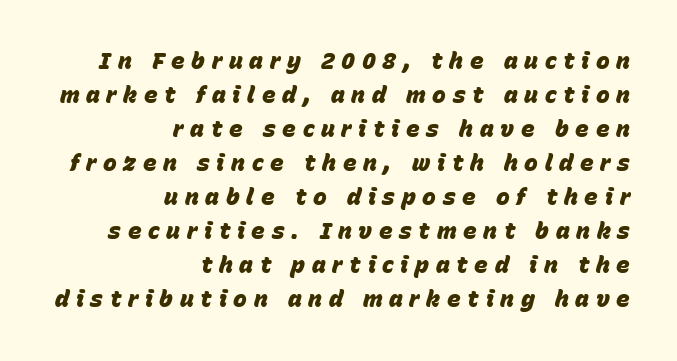
The image shows 23 px bold type, italic (leaning right); set right-aligned, normal line spacing (1.48x), unusually wide letter spacing (+0.29 em), not underlined.
